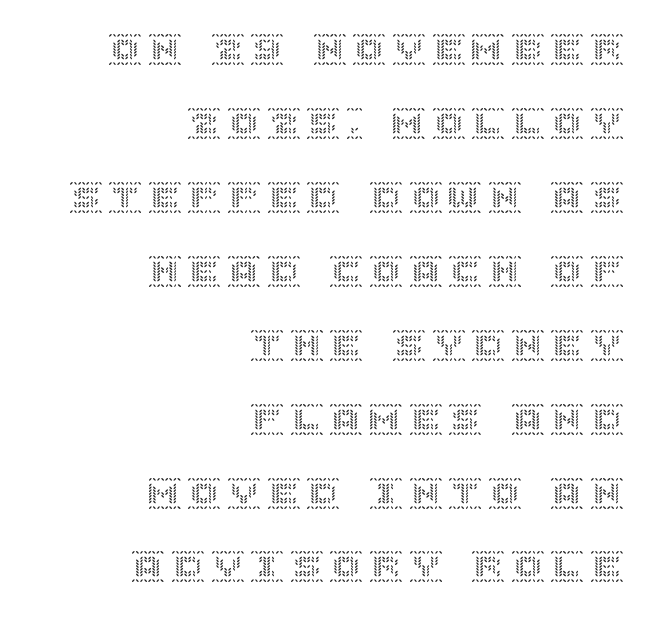
{"italic": "no", "width": "normal", "x_height": "large", "underline": "no", "align": "right", "line_spacing": "loose", "line_spacing_ratio": 2.24, "letter_spacing": "wide", "letter_spacing_em": 0.2, "glyph_px": 33}
